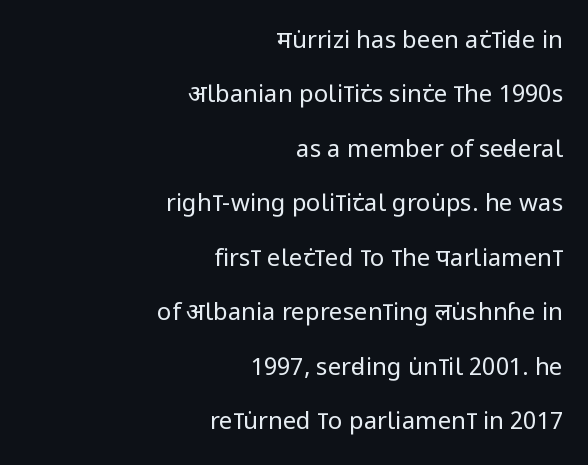
{"italic": "no", "bold": "no", "underline": "no", "align": "right", "line_spacing": "loose", "line_spacing_ratio": 2.27, "letter_spacing": "normal", "letter_spacing_em": 0.0, "glyph_px": 24}
